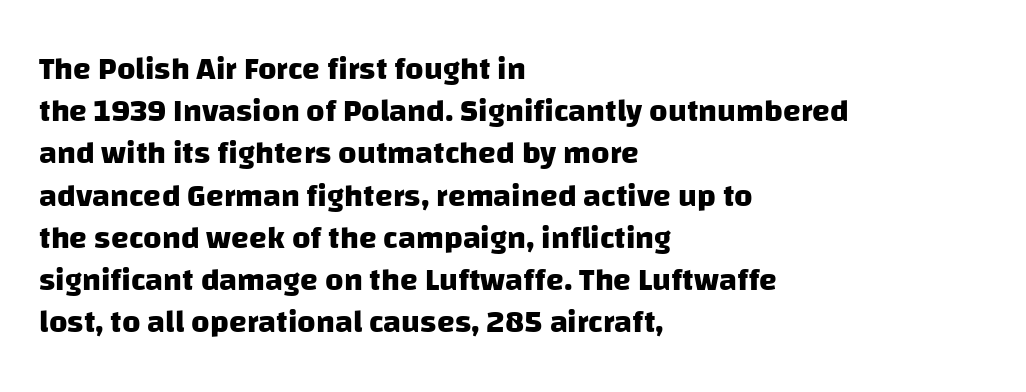
Q: Is the text bold? A: Yes.
Q: Is the typeface a serif or a sans-serif typeface? A: Sans-serif.
Q: Is the text underlined? A: No.
Q: How is the paragraph aligned? A: Left-aligned.
Q: Is the spacing between letters normal or unusually wide? A: Normal.
Q: Is the spacing between lines tight, normal or loose? A: Normal.
Q: Width (condensed, normal, or wide)? A: Normal.
Q: Stroke contrast? A: Low.
Q: x-height? A: Large.
Q: Monospaced? A: No.
